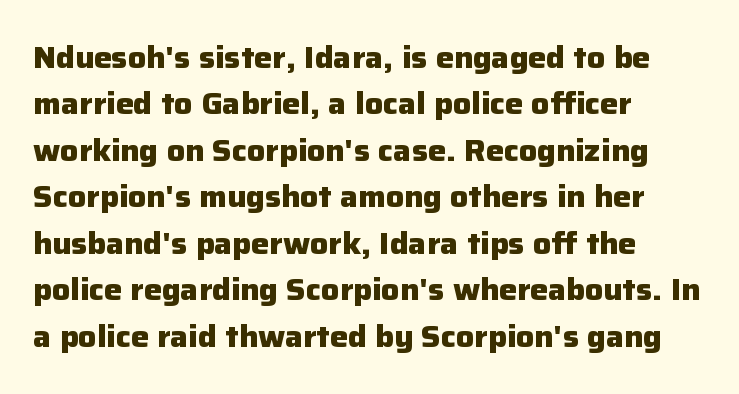
Underlining? Definitely not there. A typesetter would call this leading conventional body-copy spacing. Serif or sans? Sans — the stroke terminals are bare. Compared with a centered layout, this one pins lines to the left instead.
